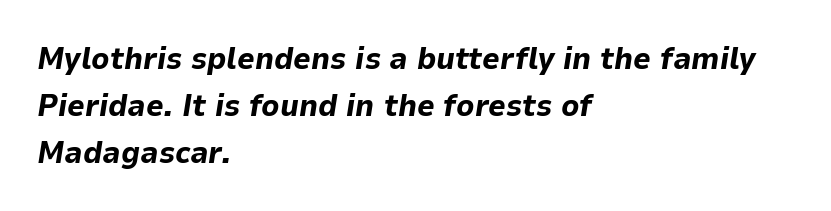
Q: Is the text bold? A: Yes.
Q: Is the text italic (slanted)? A: Yes, it leans right by about 9 degrees.
Q: Is the text underlined? A: No.
Q: How is the paragraph aligned? A: Left-aligned.
Q: Is the spacing between letters normal or unusually wide? A: Normal.
Q: Is the spacing between lines tight, normal or loose? A: Normal.
Q: Width (condensed, normal, or wide)? A: Normal.
Q: Stroke contrast? A: Low.
Q: x-height? A: Medium.
Q: Monospaced? A: No.
